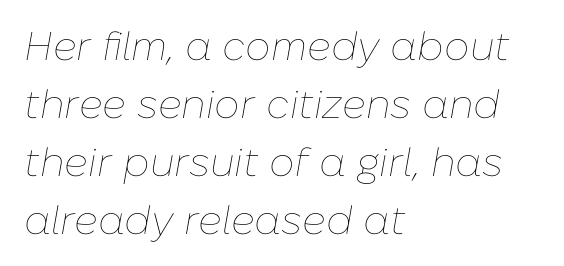
The vertical gap from one line to the next is medium. The typeface has the unassuming heft of standard copy or less. The lettering tilts uniformly, giving the passage an italic look. Here the glyphs are tracked normally, forming tight word shapes. Here the designer chose a conventional face with non-uniform glyph widths.
